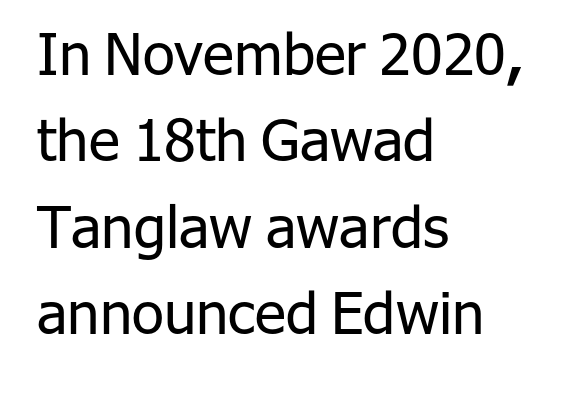
The image shows 58 px regular-weight sans-serif type, upright; set left-aligned, normal line spacing (1.49x), normal letter spacing, not underlined; low stroke contrast and a medium x-height.
